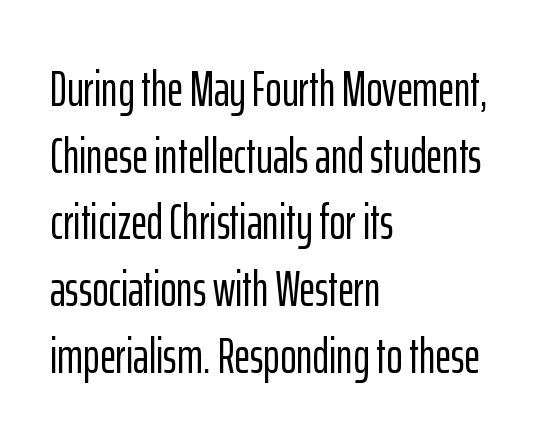
The image shows 49 px condensed sans-serif type, upright; set left-aligned, normal line spacing (1.36x), normal letter spacing, not underlined; low stroke contrast and a medium x-height.
